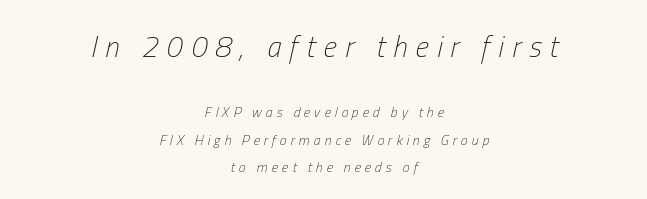
Q: Is the text bold? A: No.
Q: Is the text italic (slanted)? A: Yes, it leans right by about 13 degrees.
Q: Is the text underlined? A: No.
Q: How is the paragraph aligned? A: Centered.
Q: Is the spacing between letters normal or unusually wide? A: Unusually wide.
Q: Is the spacing between lines tight, normal or loose? A: Loose.
Q: Which block of text is set in a larger size, the first (top) or the second (bottom)? A: The first (top) one.
Q: Width (condensed, normal, or wide)? A: Condensed.
Q: Stroke contrast? A: Low.
Q: x-height? A: Medium.
Q: Monospaced? A: No.
